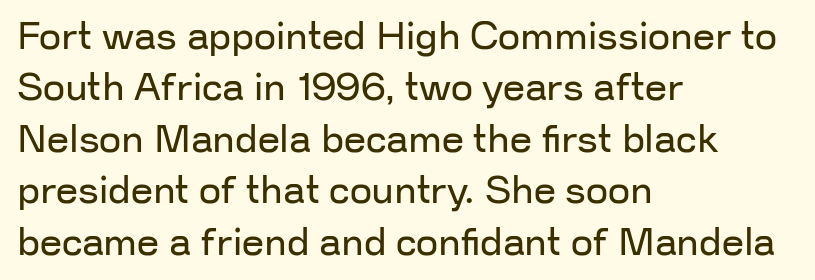
The image shows 39 px regular-weight sans-serif type, upright; set left-aligned, normal line spacing (1.32x), normal letter spacing, not underlined; low stroke contrast and a medium x-height.
